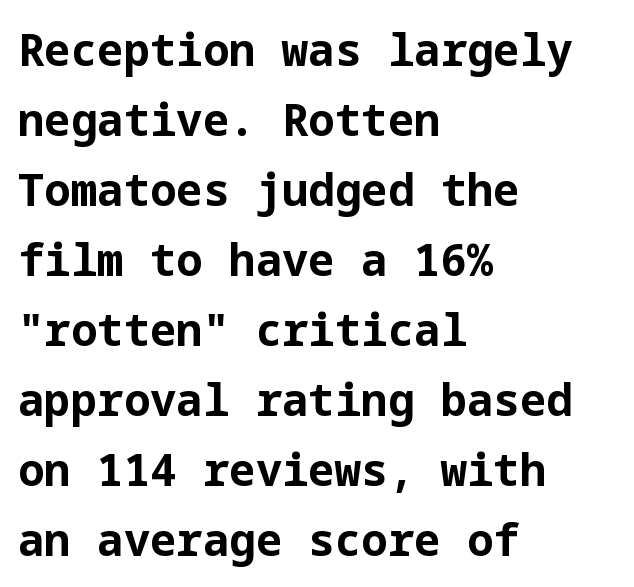
These lines stack with their left ends in a neat column. The face used here is rendered with its standard letterfit. Does the lettering tilt? It doesn't — this is upright. Type without underlining. These lines carry a lot of weight — the face is fully bold. Font category for this specimen: sans-serif.
